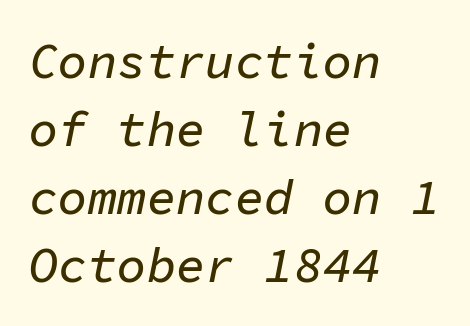
Q: Is the text italic (slanted)? A: Yes, it leans right by about 11 degrees.
Q: Is the text underlined? A: No.
Q: How is the paragraph aligned? A: Left-aligned.
Q: Is the spacing between letters normal or unusually wide? A: Normal.
Q: Is the spacing between lines tight, normal or loose? A: Normal.
Q: Width (condensed, normal, or wide)? A: Normal.
Q: Stroke contrast? A: Low.
Q: x-height? A: Medium.
Q: Monospaced? A: Yes.
